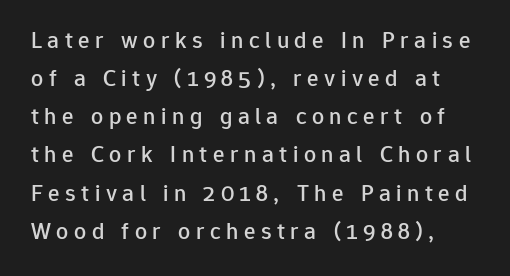
{"italic": "no", "underline": "no", "align": "left", "line_spacing": "normal", "line_spacing_ratio": 1.59, "letter_spacing": "wide", "letter_spacing_em": 0.23, "glyph_px": 24}
